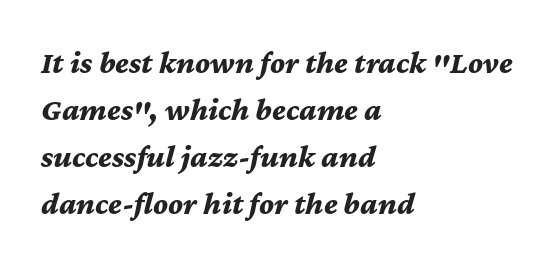
The image shows 32 px bold type, italic (leaning right); set left-aligned, normal line spacing (1.47x), normal letter spacing, not underlined; medium stroke contrast and a medium x-height.
